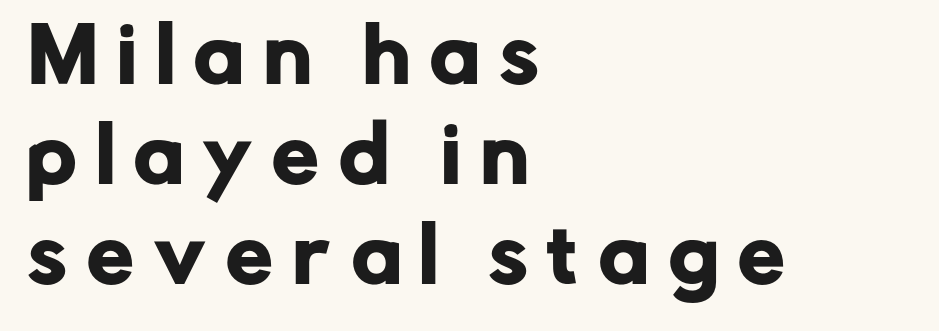
The image shows 74 px sans-serif type, upright; set left-aligned, normal line spacing (1.35x), unusually wide letter spacing (+0.28 em), not underlined; low stroke contrast and a medium x-height.
